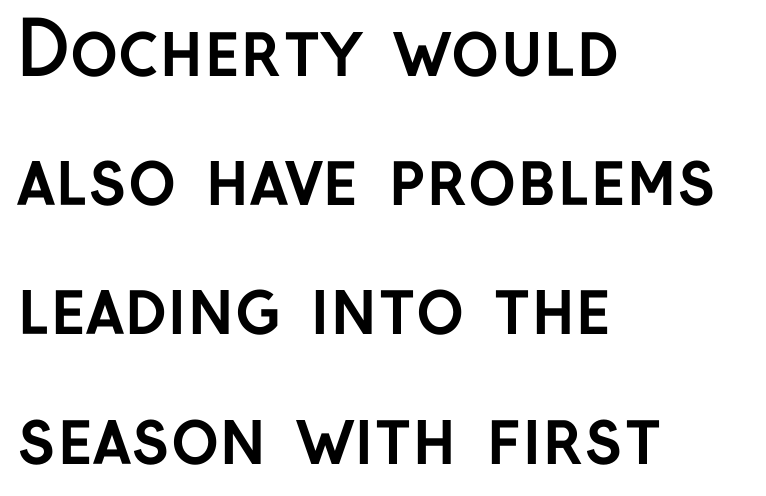
Q: Is the text bold? A: Yes.
Q: Is the text italic (slanted)? A: No, it is upright.
Q: Is the typeface a serif or a sans-serif typeface? A: Sans-serif.
Q: Is the text underlined? A: No.
Q: How is the paragraph aligned? A: Left-aligned.
Q: Is the spacing between letters normal or unusually wide? A: Normal.
Q: Width (condensed, normal, or wide)? A: Normal.
Q: Stroke contrast? A: Low.
Q: x-height? A: Medium.
Q: Monospaced? A: No.
